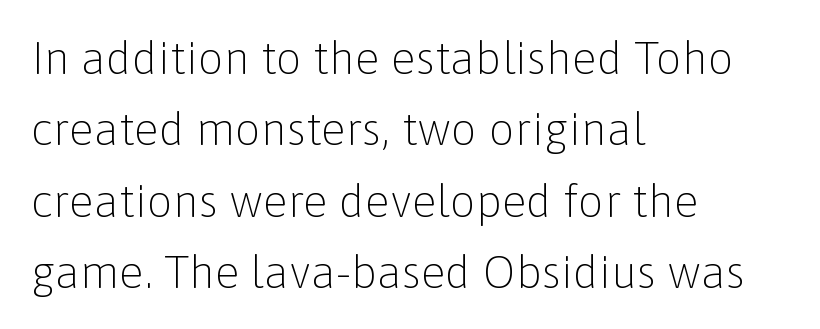
Q: Is the text bold? A: No.
Q: Is the text italic (slanted)? A: No, it is upright.
Q: Is the typeface a serif or a sans-serif typeface? A: Sans-serif.
Q: Is the text underlined? A: No.
Q: How is the paragraph aligned? A: Left-aligned.
Q: Is the spacing between letters normal or unusually wide? A: Normal.
Q: Is the spacing between lines tight, normal or loose? A: Normal.
Q: Width (condensed, normal, or wide)? A: Normal.
Q: Stroke contrast? A: Low.
Q: x-height? A: Medium.
Q: Monospaced? A: No.
